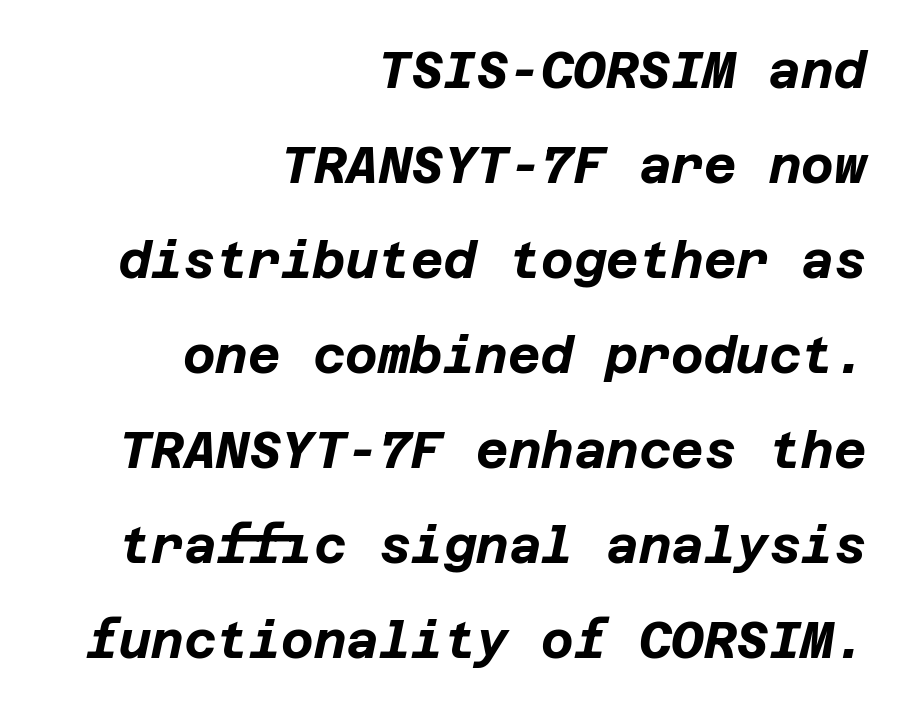
The characters look thick and weighty, a clear bold. Nobody drew a line under any word here. How would I describe the line gaps? Wide and relaxed. One-word summary of the alignment: right.
